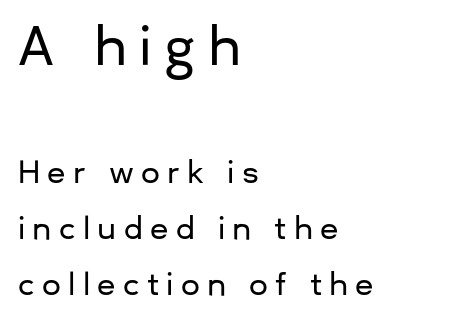
When letters stand straight like this, we call the style roman or upright. A bare baseline throughout the passage. In CSS terms this would be text-align: left. You could only call the tracking loose — the letters float apart.
